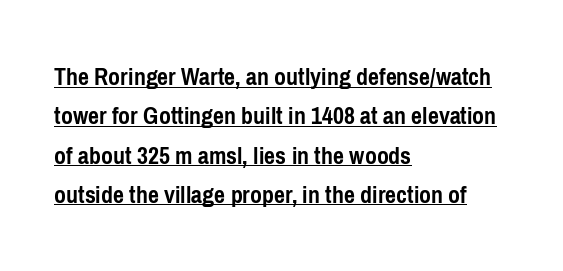
The rows are spaced the way most documents space them. In designer terms, the underline attribute is active on this setting. Pretty heavy lettering here — definitely bold. The passage is arranged the way most books set body copy — flush left. Observe the ordinary spacing: letters are neighbours, not strangers.
